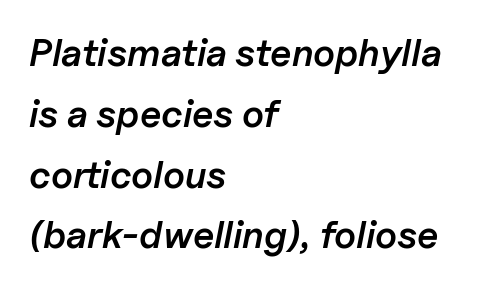
Firm but not heavy-handed strokes: this text is semibold. This sample has the flowing, uneven cadence of proportional lettering. Vertical spacing — default. You could call the tracking neutral — neither tight nor loose.
